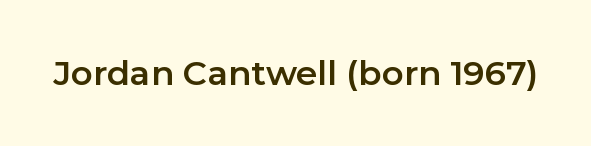
{"serif": "no", "italic": "no", "width": "normal", "stroke_contrast": "low", "x_height": "medium", "monospaced": "no", "underline": "no", "letter_spacing": "normal", "letter_spacing_em": 0.0, "glyph_px": 34}
